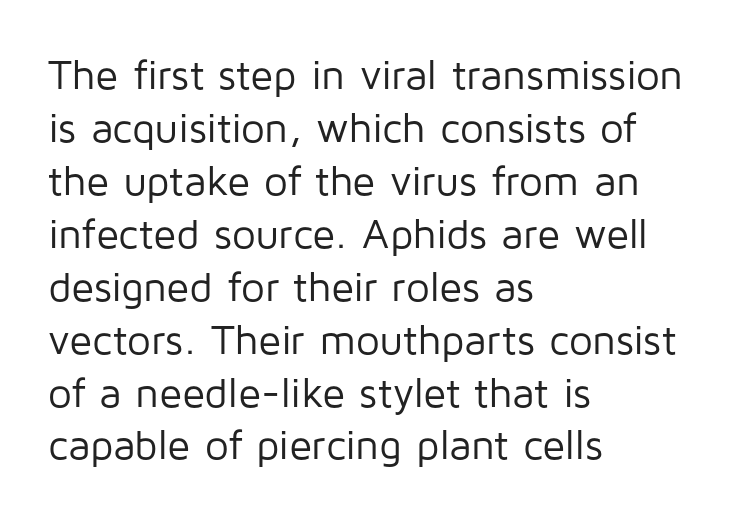
{"serif": "no", "italic": "no", "bold": "no", "weight": "regular", "width": "normal", "stroke_contrast": "low", "x_height": "medium", "monospaced": "no", "underline": "no", "align": "left", "line_spacing": "normal", "line_spacing_ratio": 1.26, "letter_spacing": "normal", "letter_spacing_em": 0.0, "glyph_px": 42}
